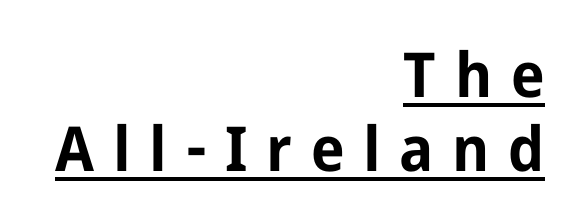
It's the straight-up-and-down kind of type. Someone cranked the tracking dial way up on this one. The rendered words wear a rule along their underside. Typesetter's note: full bold, strokes at maximum text heaviness.
